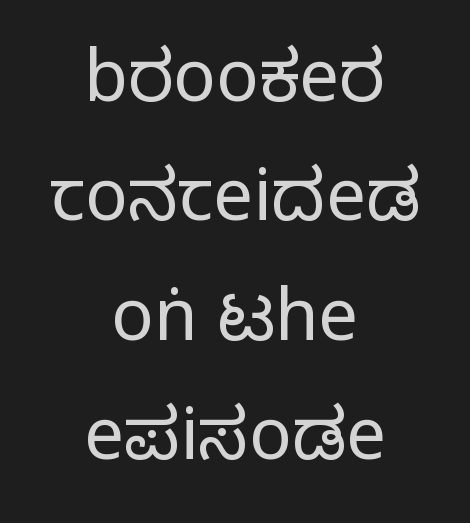
{"serif": "no", "italic": "no", "width": "condensed", "stroke_contrast": "medium", "monospaced": "no", "underline": "no", "align": "center", "line_spacing": "normal", "line_spacing_ratio": 1.68, "letter_spacing": "normal", "letter_spacing_em": 0.0, "glyph_px": 71}
